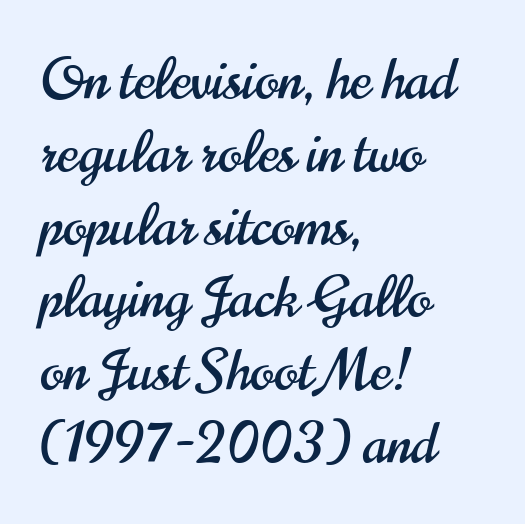
Q: Is the text italic (slanted)? A: Yes.
Q: Is the typeface a serif or a sans-serif typeface? A: Sans-serif.
Q: Is the text underlined? A: No.
Q: How is the paragraph aligned? A: Left-aligned.
Q: Is the spacing between letters normal or unusually wide? A: Normal.
Q: Is the spacing between lines tight, normal or loose? A: Normal.
Q: Width (condensed, normal, or wide)? A: Condensed.
Q: Stroke contrast? A: High.
Q: x-height? A: Small.
Q: Monospaced? A: No.
